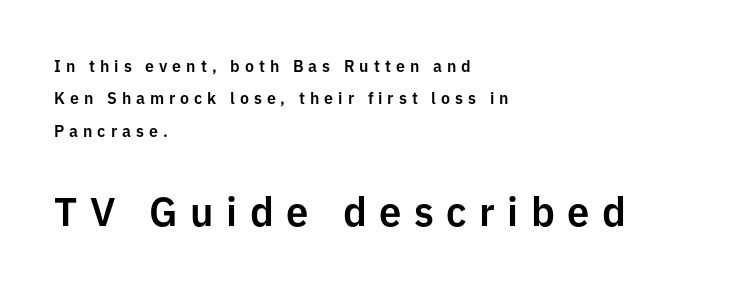
{"serif": "no", "italic": "no", "width": "normal", "stroke_contrast": "low", "x_height": "medium", "monospaced": "no", "underline": "no", "align": "left", "line_spacing": "loose", "line_spacing_ratio": 2.03, "letter_spacing": "wide", "letter_spacing_em": 0.31, "larger_block": "second", "size_ratio": 2.5, "glyph_px": 40}
